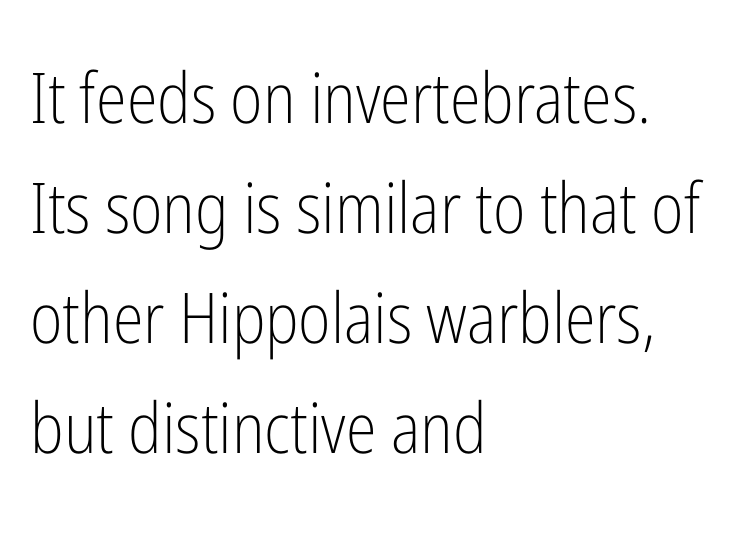
{"serif": "no", "italic": "no", "bold": "no", "weight": "light", "width": "condensed", "stroke_contrast": "low", "x_height": "medium", "monospaced": "no", "underline": "no", "align": "left", "line_spacing": "normal", "line_spacing_ratio": 1.57, "letter_spacing": "normal", "letter_spacing_em": 0.0, "glyph_px": 70}
